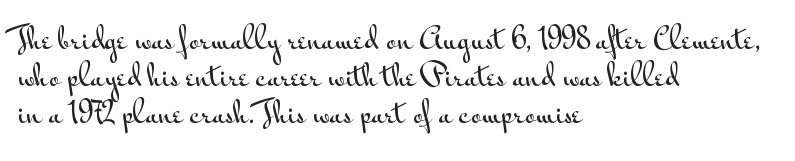
The image shows 29 px wide sans-serif type; set left-aligned, normal line spacing (1.28x), normal letter spacing, not underlined; medium stroke contrast and a small x-height.
